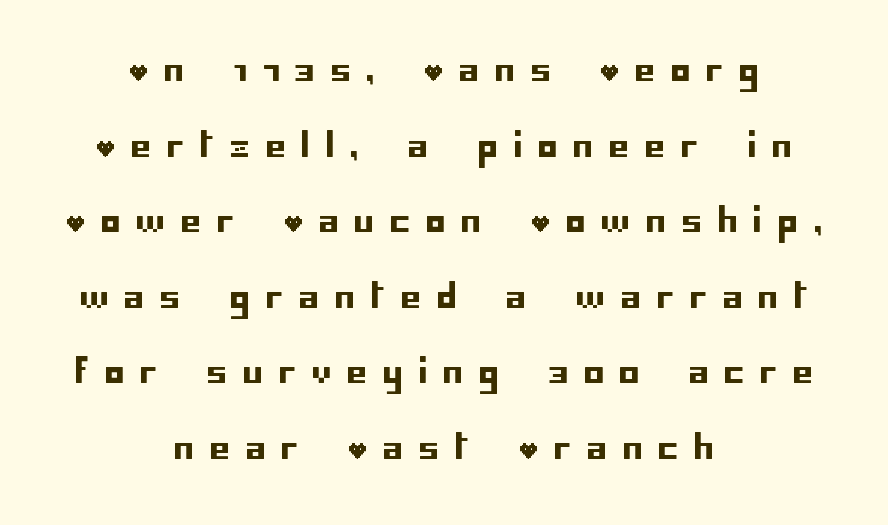
The image shows 32 px sans-serif type, upright; set centered, loose line spacing (2.36x), unusually wide letter spacing (+0.5 em), not underlined; low stroke contrast and a large x-height.
